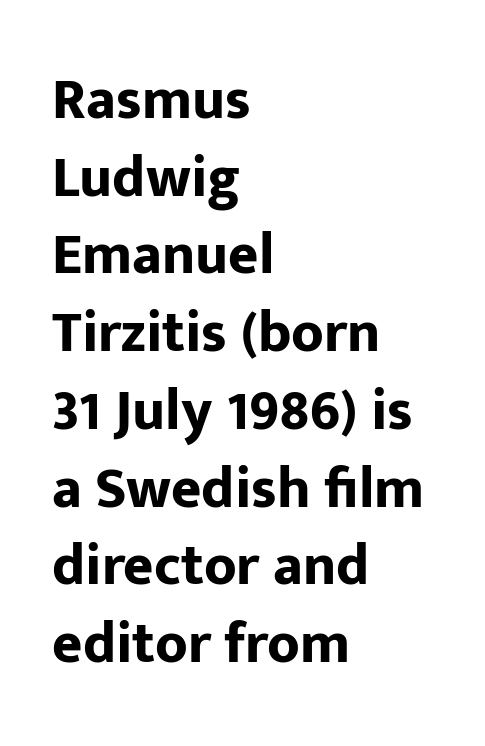
Does the type have serifs? No, each stem ends abruptly. How would I describe the line gaps? Plain and ordinary. Spacing verdict: proportional, widths tailored to each character. Caption: bold face, heavy strokes. Underlining? Definitely not there.
